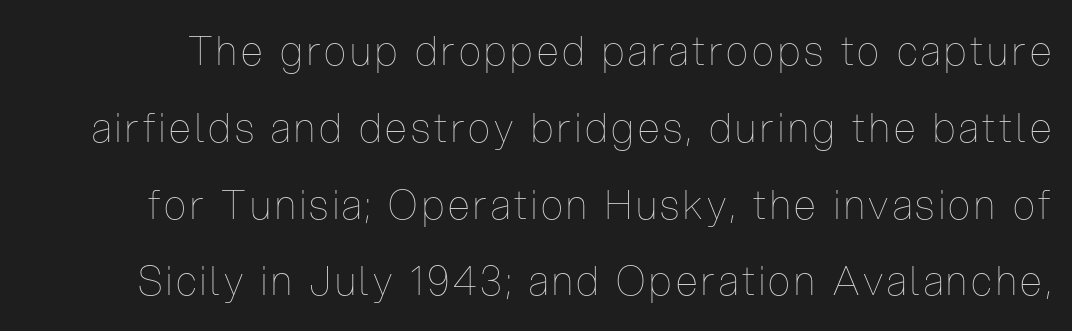
The strip under each line holds only bare page. Successive baselines arrive slowly, with a big drop between each. The specimen reads as upright at a glance. Each stroke keeps to a modest, everyday thickness or less. Is this a fixed-width face? No — the glyphs have proportional, varying widths.
